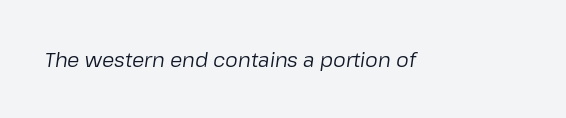
The image shows 20 px text type, italic (leaning right); set normal letter spacing, not underlined.
